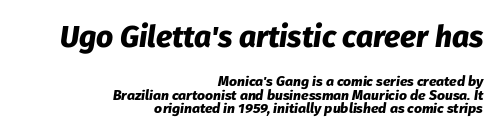
The image shows 30 px heavy type, italic (leaning right); set right-aligned, tight line spacing (0.99x), normal letter spacing, not underlined; the first (top) block is 2.14x larger; low stroke contrast and a medium x-height.
